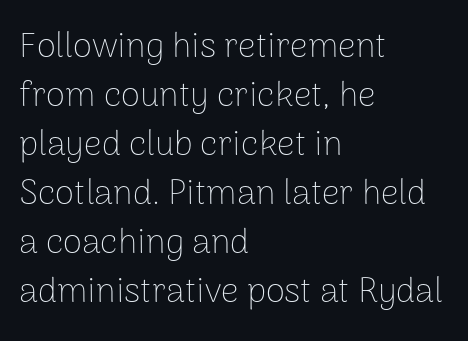
{"serif": "no", "italic": "no", "bold": "no", "weight": "thin", "width": "normal", "stroke_contrast": "low", "x_height": "medium", "monospaced": "no", "underline": "no", "align": "left", "line_spacing": "normal", "line_spacing_ratio": 1.4, "letter_spacing": "normal", "letter_spacing_em": 0.0, "glyph_px": 35}
